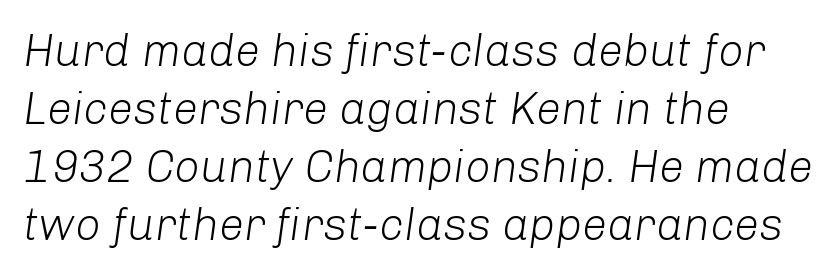
The image shows 45 px light type, italic (leaning right); set left-aligned, normal line spacing (1.29x), normal letter spacing, not underlined; low stroke contrast and a medium x-height.
